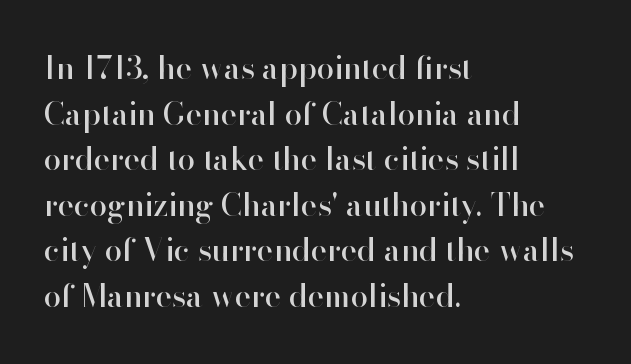
The image shows 31 px sans-serif type, upright; set left-aligned, normal line spacing (1.47x), normal letter spacing, not underlined; high stroke contrast and a small x-height.
